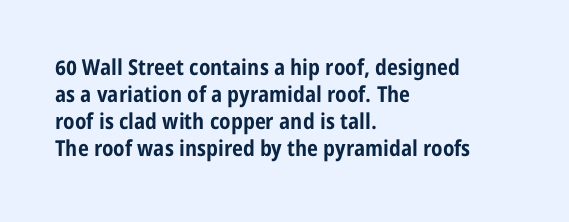
The image shows 22 px bold type, upright; set left-aligned, line spacing 1.22x, normal letter spacing, not underlined.
